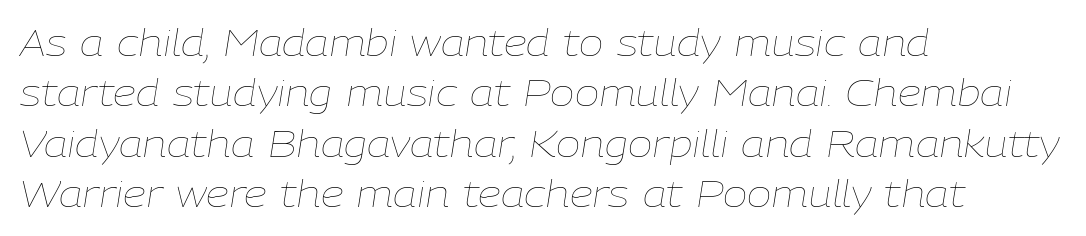
{"italic": "yes", "lean": "right", "slant_degrees": 9, "bold": "no", "weight": "thin", "width": "normal", "stroke_contrast": "low", "x_height": "medium", "monospaced": "no", "underline": "no", "align": "left", "line_spacing": "normal", "line_spacing_ratio": 1.36, "letter_spacing": "normal", "letter_spacing_em": 0.0, "glyph_px": 37}
